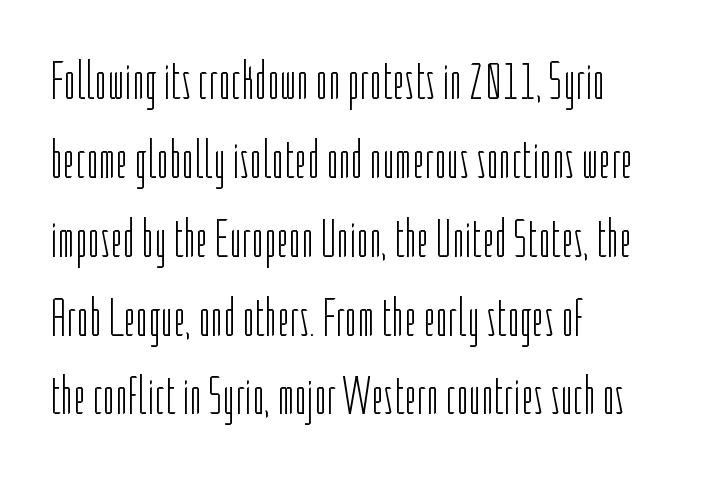
This is roman type, the default non-slanted kind. These lines sit exactly where default settings would place them. The type is set solid horizontally, with unmodified tracking. Descender tails drop into unmarked territory. Unlike a traditional serif, this face leaves its strokes unadorned. The letters advance in unequal steps, a hallmark of proportional type.
